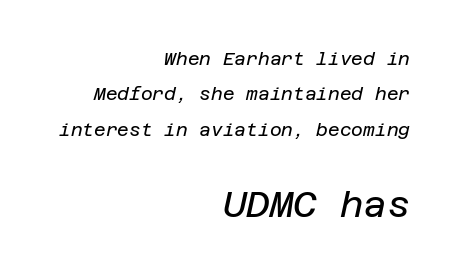
The image shows 36 px regular-weight type, italic (leaning right); set right-aligned, loose line spacing (1.97x), normal letter spacing, not underlined; the second (bottom) block is 2.0x larger; low stroke contrast and a large x-height.
